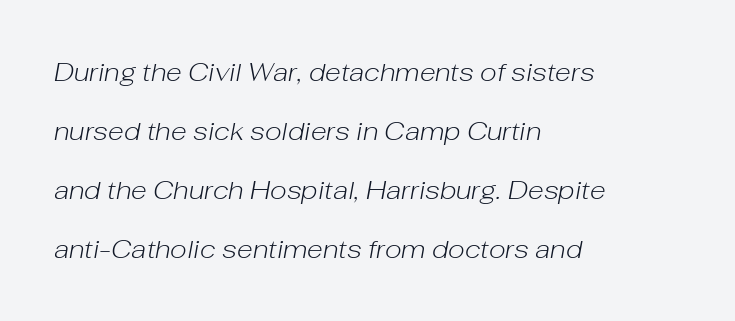
{"italic": "yes", "lean": "right", "slant_degrees": 10, "bold": "no", "underline": "no", "align": "left", "line_spacing": "loose", "line_spacing_ratio": 2.27, "letter_spacing": "normal", "letter_spacing_em": 0.0, "glyph_px": 26}
